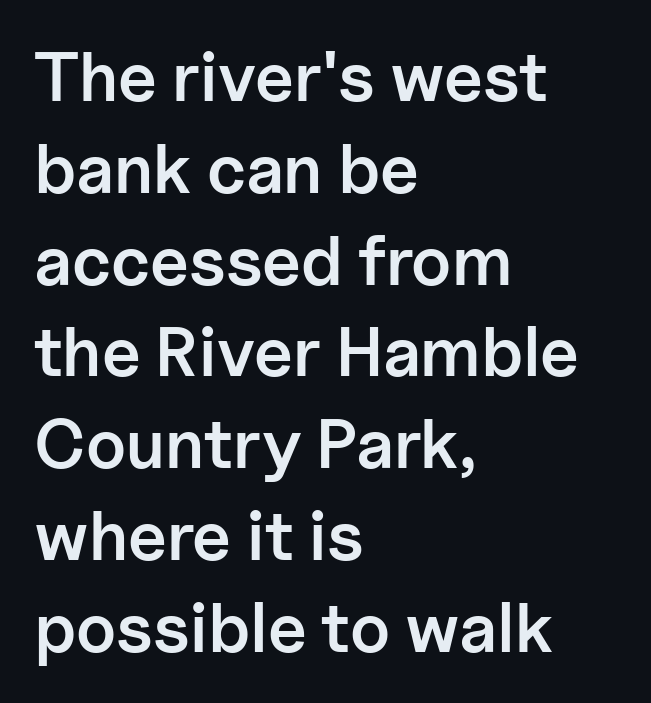
Caption: standard tracking, unaltered. This sample keeps an unexceptional amount of space between lines. Firm but not heavy-handed strokes: this text is semibold. Rule under the text: the space is simply empty.
